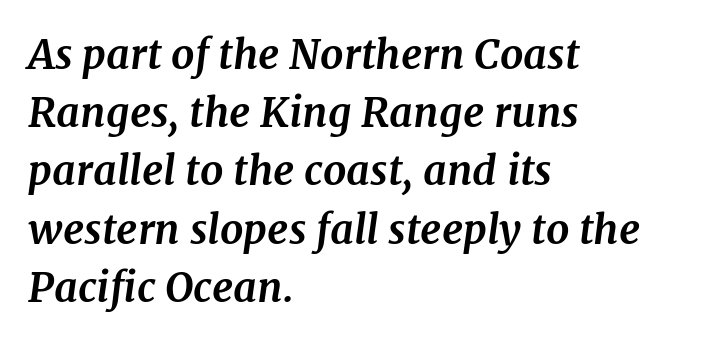
Font category for this specimen: serif. A typesetter would call this proportional, since set widths differ per character. Reading down the block, your eye returns to a fixed left position each line. The rendering uses a bold face; every stroke is thick and dark. These lines sit exactly where default settings would place them. Check the space under the baseline: it is left empty.
